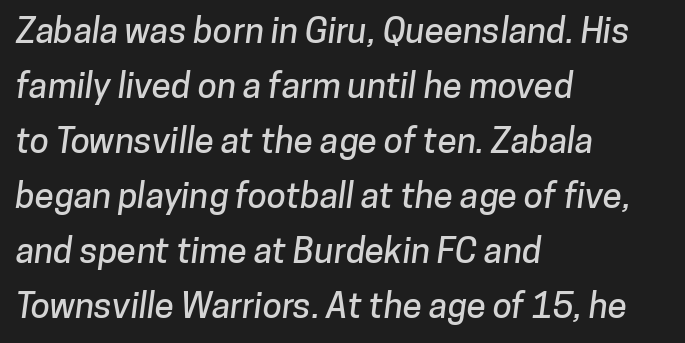
The image shows 35 px sans-serif type; set left-aligned, normal line spacing (1.57x), normal letter spacing, not underlined; low stroke contrast and a medium x-height.
